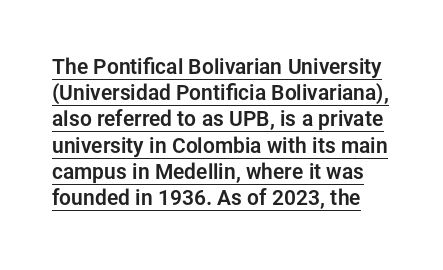
The image shows 21 px text type, upright; set normal line spacing (1.25x), normal letter spacing, underlined.
